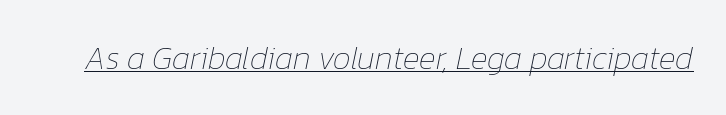
Characters follow at the spacing the type designer built in. There's an unmistakable incline to the writing here. The passage shown is underscored from start to finish. Do the characters align in a grid? No, the font is proportional.
